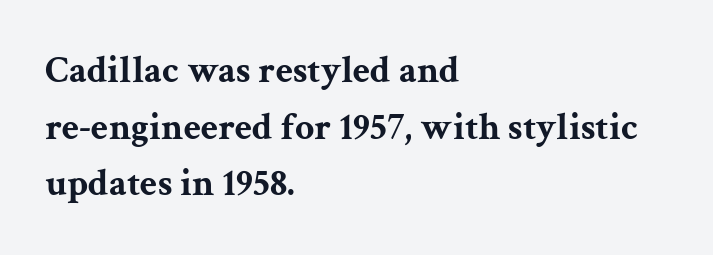
{"serif": "yes", "italic": "no", "bold": "yes", "weight": "bold", "width": "wide", "stroke_contrast": "medium", "x_height": "medium", "monospaced": "no", "underline": "no", "align": "left", "line_spacing": "normal", "line_spacing_ratio": 1.49, "letter_spacing": "normal", "letter_spacing_em": 0.0, "glyph_px": 38}
